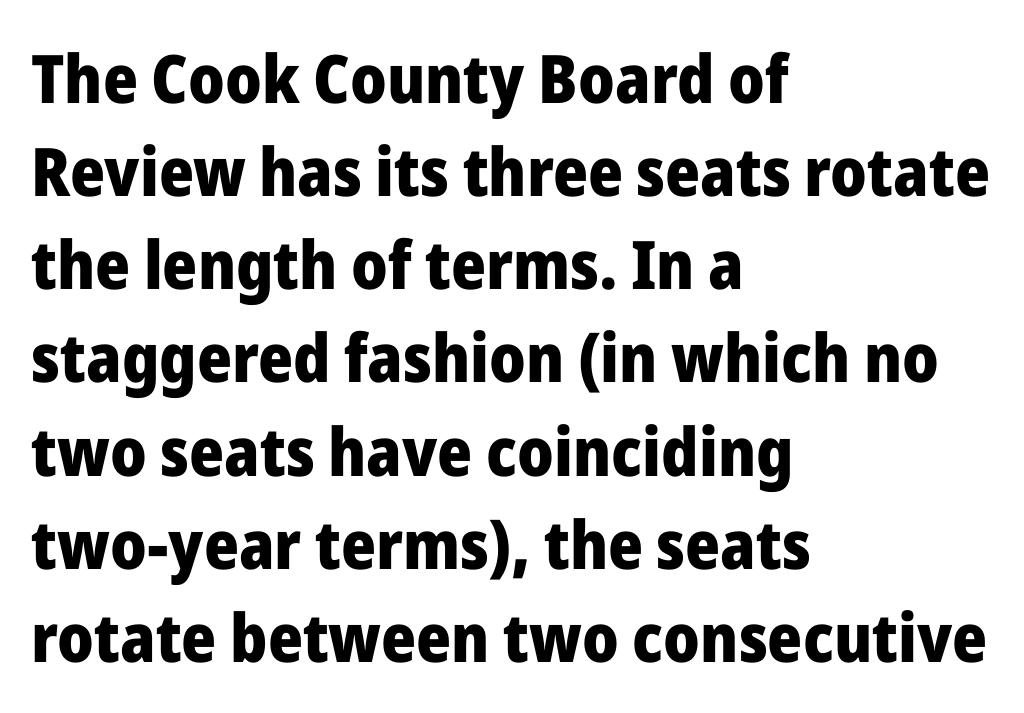
{"serif": "no", "italic": "no", "bold": "yes", "weight": "heavy", "width": "normal", "stroke_contrast": "low", "x_height": "medium", "monospaced": "no", "underline": "no", "align": "left", "line_spacing": "normal", "line_spacing_ratio": 1.39, "letter_spacing": "normal", "letter_spacing_em": 0.0, "glyph_px": 67}
